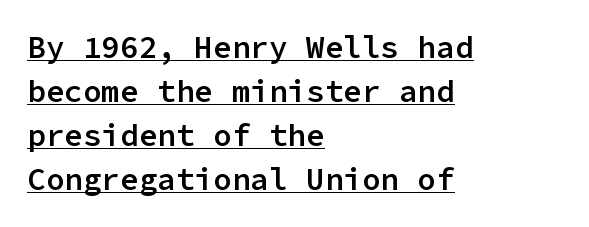
{"serif": "no", "italic": "no", "bold": "semi", "weight": "semibold", "width": "normal", "stroke_contrast": "low", "x_height": "medium", "monospaced": "yes", "underline": "yes", "align": "left", "line_spacing": "normal", "line_spacing_ratio": 1.42, "letter_spacing": "normal", "letter_spacing_em": 0.0, "glyph_px": 31}
